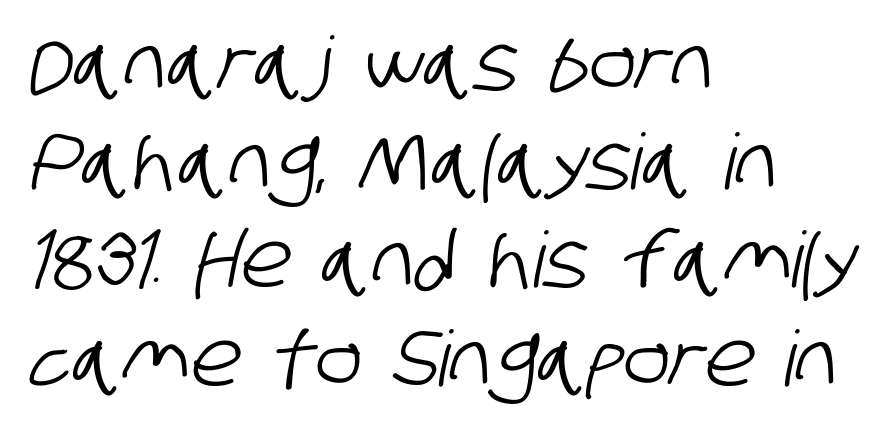
Q: Is the typeface a serif or a sans-serif typeface? A: Sans-serif.
Q: Is the text underlined? A: No.
Q: How is the paragraph aligned? A: Left-aligned.
Q: Is the spacing between letters normal or unusually wide? A: Normal.
Q: Is the spacing between lines tight, normal or loose? A: Normal.
Q: Width (condensed, normal, or wide)? A: Condensed.
Q: Stroke contrast? A: Low.
Q: x-height? A: Large.
Q: Monospaced? A: No.
